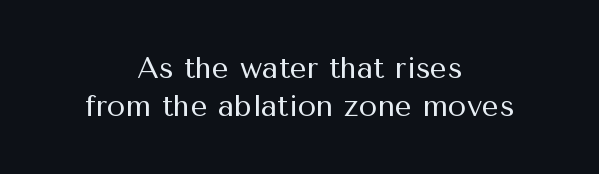
Nothing unusual about the tracking: characters are spaced as the font intends. Unmarked baselines from the first word to the last. Rows of type keep a routine distance in the vertical direction. Rendered with straight, roman letterforms. Vertical stems look standard width or narrower in stroke. What kind of face is this? One without serifs — a sans.
